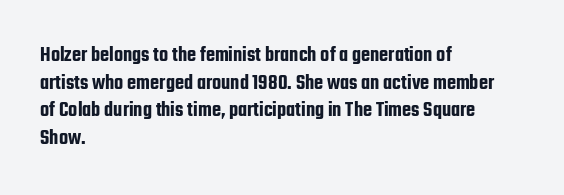
Every character sits straight up, as roman type does. Decoration check: the copy has no underline. A normal amount of white space separates one row of letters from the next. The passage shown has conventional tracking throughout.
